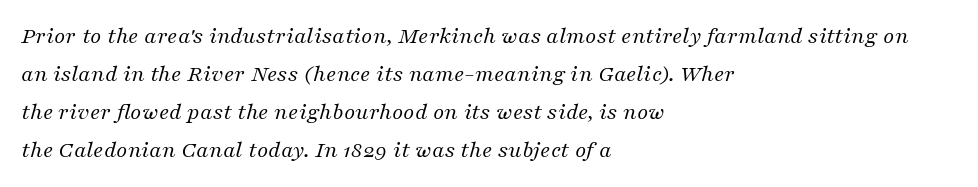
Unbolded letterforms with no extra heft. How would I describe the line gaps? Plain and ordinary. Tall strokes in this sample are angled rather than plumb. Left-aligned paragraph, ragged on the right. The baseline area is clear. This rendering leaves character spacing at its baseline value.
